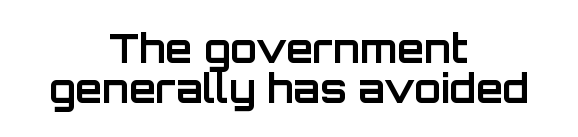
{"serif": "no", "italic": "no", "bold": "yes", "weight": "bold", "width": "normal", "stroke_contrast": "low", "x_height": "large", "monospaced": "no", "underline": "no", "align": "center", "line_spacing": "tight", "line_spacing_ratio": 1.03, "letter_spacing": "normal", "letter_spacing_em": 0.0, "glyph_px": 39}
